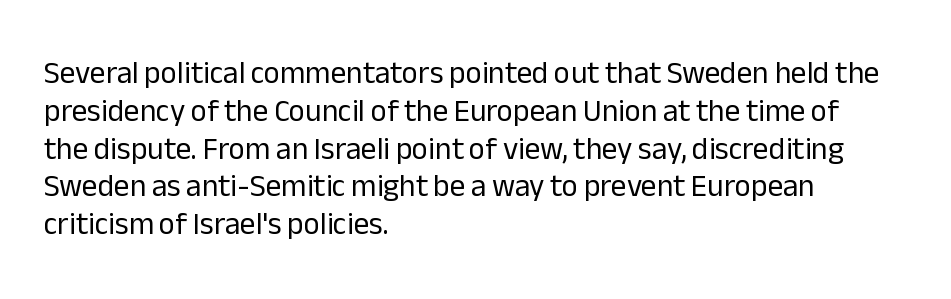
{"serif": "no", "italic": "no", "bold": "no", "weight": "regular", "width": "normal", "stroke_contrast": "low", "x_height": "medium", "monospaced": "no", "underline": "no", "align": "left", "line_spacing_ratio": 1.22, "letter_spacing": "normal", "letter_spacing_em": 0.0, "glyph_px": 31}
